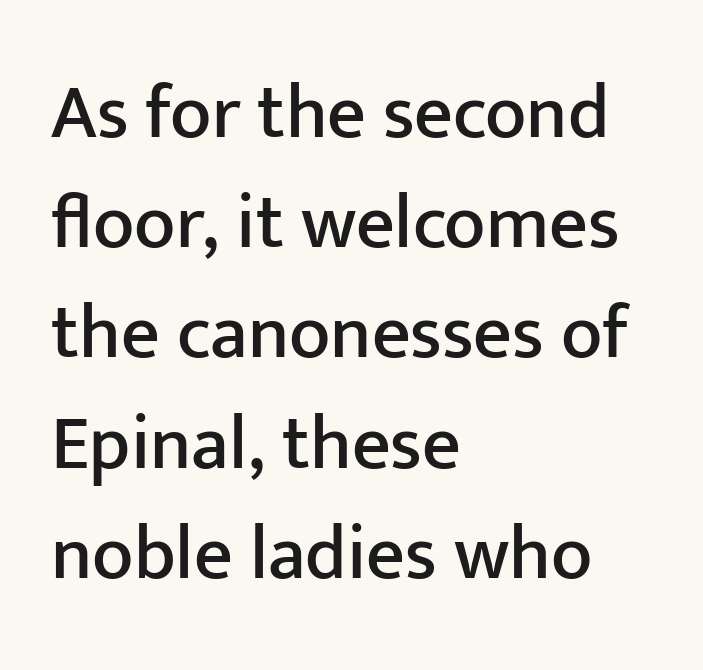
{"serif": "no", "italic": "no", "width": "normal", "stroke_contrast": "low", "x_height": "medium", "monospaced": "no", "underline": "no", "align": "left", "line_spacing": "normal", "line_spacing_ratio": 1.45, "letter_spacing": "normal", "letter_spacing_em": 0.0, "glyph_px": 76}
